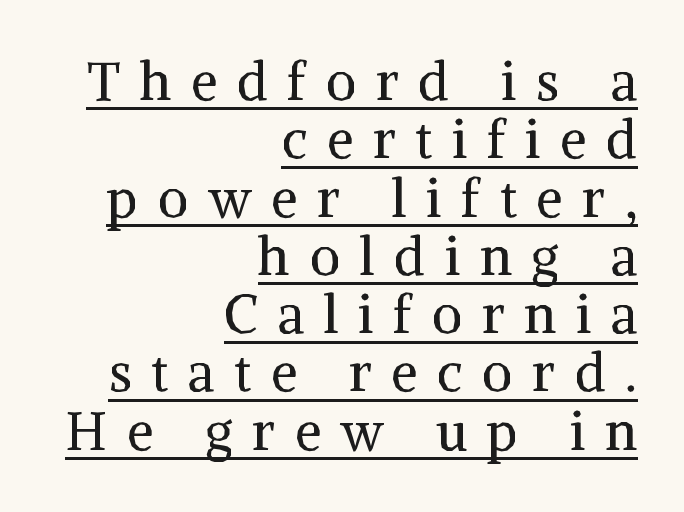
Q: Is the text bold? A: No.
Q: Is the text italic (slanted)? A: No, it is upright.
Q: Is the typeface a serif or a sans-serif typeface? A: Serif.
Q: Is the text underlined? A: Yes.
Q: How is the paragraph aligned? A: Right-aligned.
Q: Is the spacing between letters normal or unusually wide? A: Unusually wide.
Q: Is the spacing between lines tight, normal or loose? A: Tight.
Q: Width (condensed, normal, or wide)? A: Normal.
Q: Stroke contrast? A: Medium.
Q: x-height? A: Medium.
Q: Monospaced? A: No.
